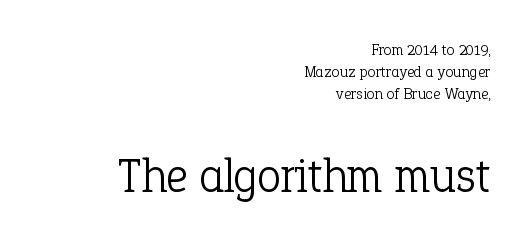
{"serif": "yes", "italic": "no", "bold": "no", "weight": "light", "width": "normal", "stroke_contrast": "low", "x_height": "medium", "monospaced": "no", "underline": "no", "align": "right", "line_spacing": "normal", "line_spacing_ratio": 1.38, "letter_spacing": "normal", "letter_spacing_em": 0.0, "larger_block": "second", "size_ratio": 3.0, "glyph_px": 48}
